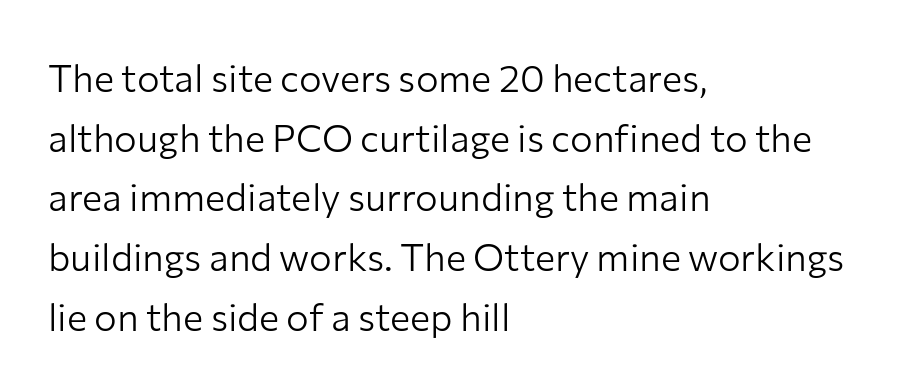
The image shows 38 px light sans-serif type, upright; set left-aligned, normal line spacing (1.57x), normal letter spacing, not underlined; low stroke contrast and a medium x-height.
